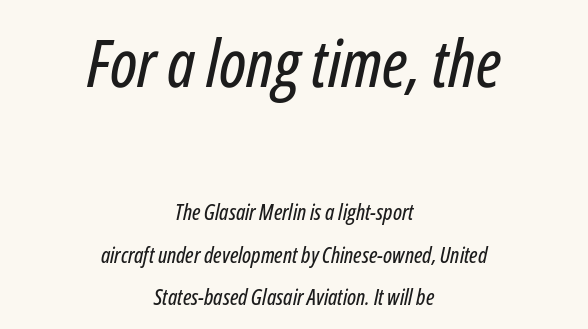
The image shows 66 px condensed type, italic (leaning right); set centered, loose line spacing (1.93x), normal letter spacing, not underlined; the first (top) block is 3.0x larger; low stroke contrast and a medium x-height.
